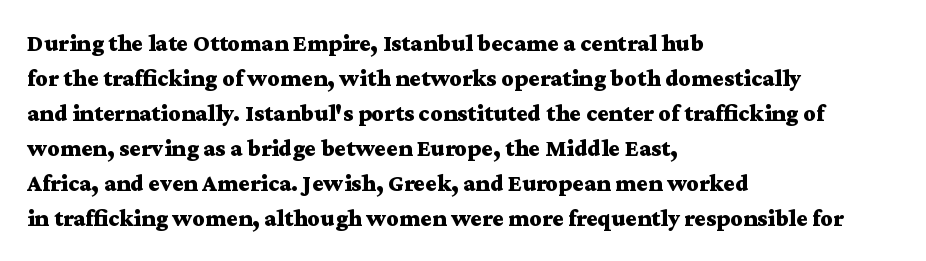
Q: Is the text bold? A: Yes.
Q: Is the text italic (slanted)? A: No, it is upright.
Q: Is the text underlined? A: No.
Q: How is the paragraph aligned? A: Left-aligned.
Q: Is the spacing between letters normal or unusually wide? A: Normal.
Q: Is the spacing between lines tight, normal or loose? A: Normal.
